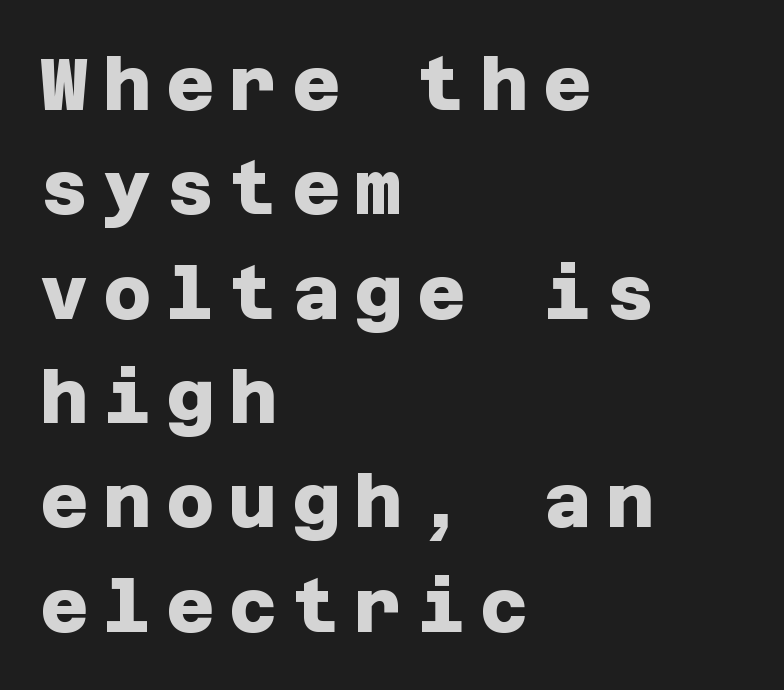
Where is the straight margin? On the left. Evenly set lines give the paragraph a standard silhouette. Look at the tracking — it's clearly loosened, letters drifting apart. Is the type bold? Yes — the strokes are clearly thick and heavy.
